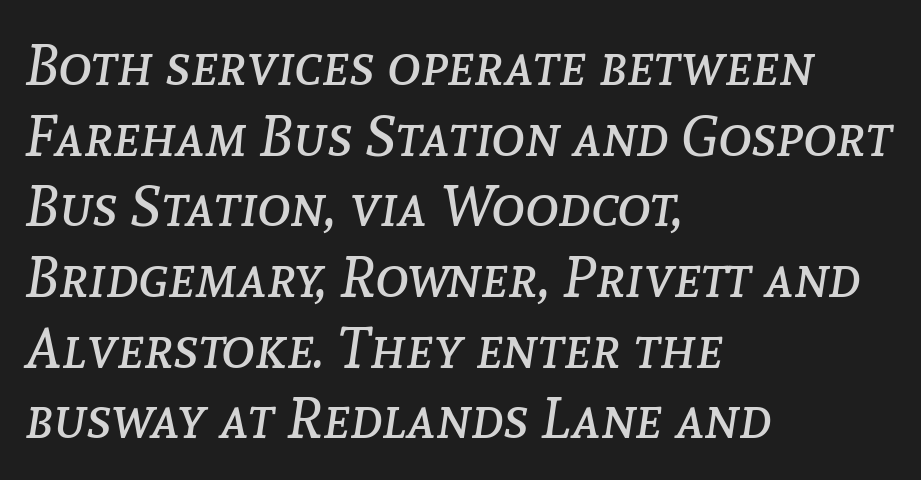
{"italic": "yes", "lean": "right", "slant_degrees": 8, "bold": "no", "weight": "regular", "width": "normal", "stroke_contrast": "low", "x_height": "medium", "monospaced": "no", "underline": "no", "align": "left", "line_spacing_ratio": 1.24, "letter_spacing": "normal", "letter_spacing_em": 0.0, "glyph_px": 57}
